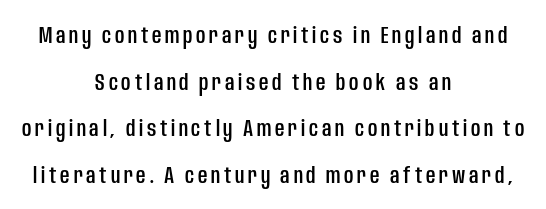
Rule under the text: the space is simply empty. Designer's note — italics off, roman on. Whoever set this chose breathing room over compactness in the vertical rhythm. Each line is balanced around a shared central axis.
